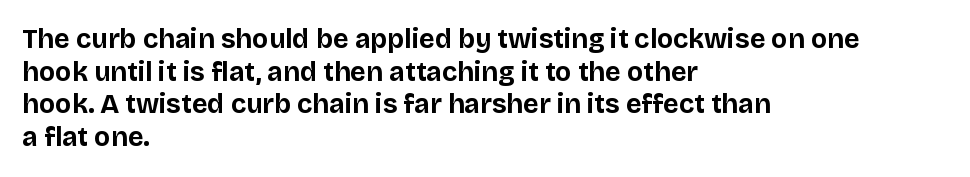
The image shows 27 px bold type, upright; set left-aligned, line spacing 1.21x, normal letter spacing, not underlined.
